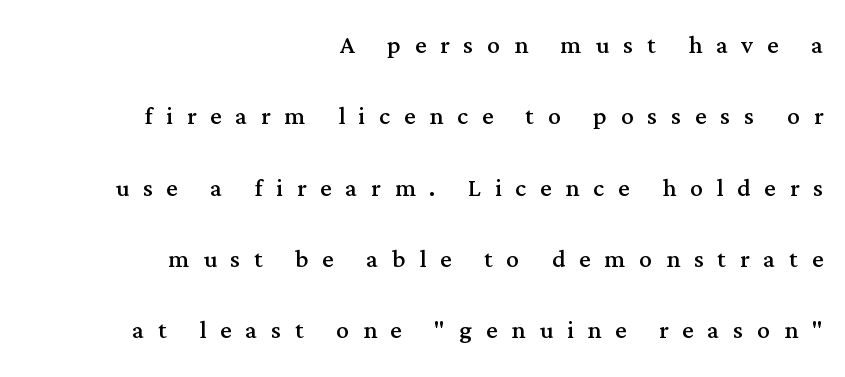
The image shows 32 px regular-weight serif type, upright; set right-aligned, loose line spacing (2.23x), unusually wide letter spacing (+0.43 em), not underlined; medium stroke contrast and a medium x-height.
